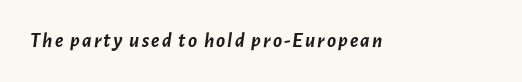
When letters slant like this, we call the style italic. These words are printed bold, with thick strokes throughout. Beneath every word, the page is bare.
